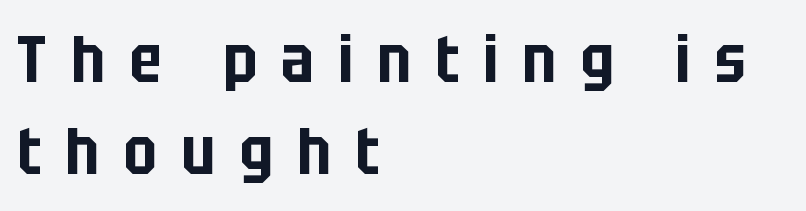
{"serif": "no", "italic": "no", "width": "condensed", "stroke_contrast": "low", "x_height": "large", "monospaced": "no", "underline": "no", "align": "left", "line_spacing": "normal", "line_spacing_ratio": 1.41, "letter_spacing": "wide", "letter_spacing_em": 0.37, "glyph_px": 65}
